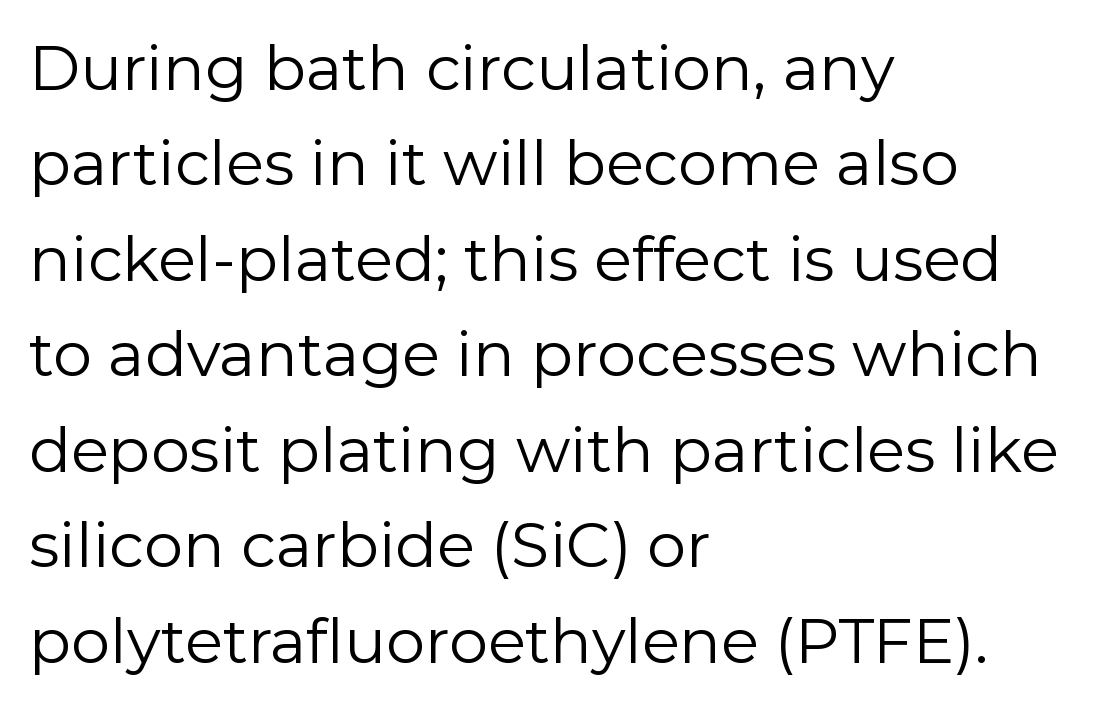
Q: Is the text bold? A: No.
Q: Is the text italic (slanted)? A: No, it is upright.
Q: Is the typeface a serif or a sans-serif typeface? A: Sans-serif.
Q: Is the text underlined? A: No.
Q: How is the paragraph aligned? A: Left-aligned.
Q: Is the spacing between letters normal or unusually wide? A: Normal.
Q: Is the spacing between lines tight, normal or loose? A: Normal.
Q: Width (condensed, normal, or wide)? A: Normal.
Q: Stroke contrast? A: Low.
Q: x-height? A: Medium.
Q: Monospaced? A: No.
